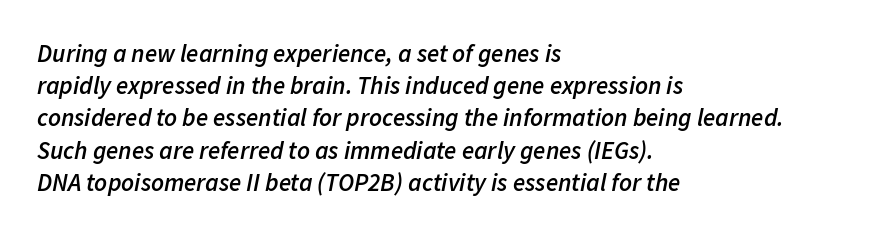
{"italic": "yes", "lean": "right", "slant_degrees": 11, "bold": "semi", "underline": "no", "align": "left", "line_spacing": "normal", "line_spacing_ratio": 1.29, "letter_spacing": "normal", "letter_spacing_em": 0.0, "glyph_px": 25}
